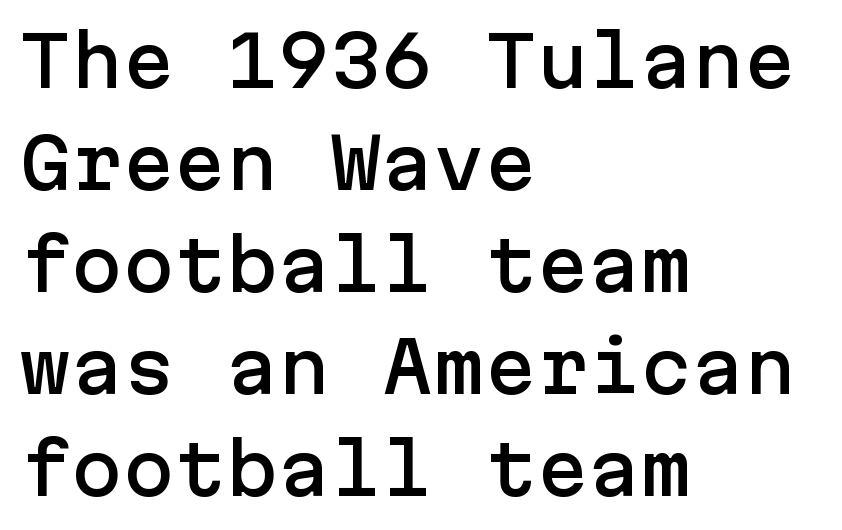
Short and long lines alike share a common starting point at left. Does extra space separate the letters? No, they use regular spacing. Serifs: no, the terminals of the letterforms are clean. The strip under each line holds only bare page. These lines sit exactly where default settings would place them. Vertical strokes here are truly vertical.
